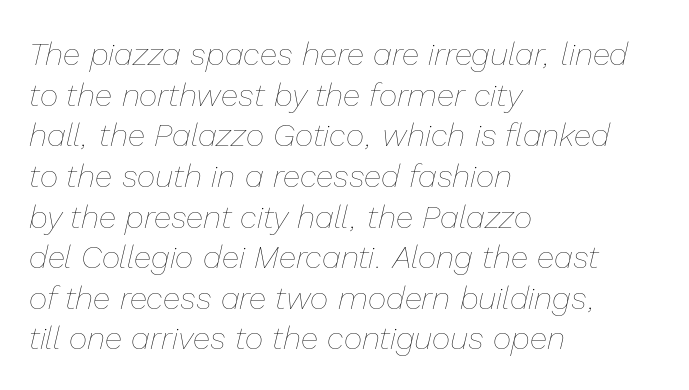
Q: Is the text bold? A: No.
Q: Is the text italic (slanted)? A: Yes, it leans right by about 13 degrees.
Q: Is the text underlined? A: No.
Q: How is the paragraph aligned? A: Left-aligned.
Q: Is the spacing between letters normal or unusually wide? A: Normal.
Q: Is the spacing between lines tight, normal or loose? A: Normal.
Q: Width (condensed, normal, or wide)? A: Normal.
Q: Stroke contrast? A: Low.
Q: x-height? A: Medium.
Q: Monospaced? A: No.
